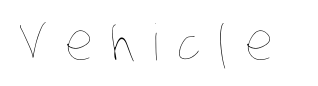
{"bold": "no", "weight": "thin", "width": "condensed", "stroke_contrast": "low", "x_height": "large", "monospaced": "no", "underline": "no", "letter_spacing": "wide", "letter_spacing_em": 0.35, "glyph_px": 50}
